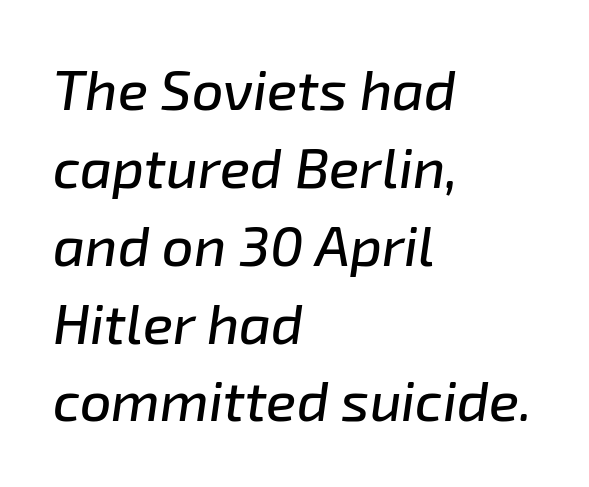
Q: Is the text italic (slanted)? A: Yes, it leans right by about 8 degrees.
Q: Is the text underlined? A: No.
Q: How is the paragraph aligned? A: Left-aligned.
Q: Is the spacing between letters normal or unusually wide? A: Normal.
Q: Is the spacing between lines tight, normal or loose? A: Normal.
Q: Width (condensed, normal, or wide)? A: Normal.
Q: Stroke contrast? A: Low.
Q: x-height? A: Medium.
Q: Monospaced? A: No.
